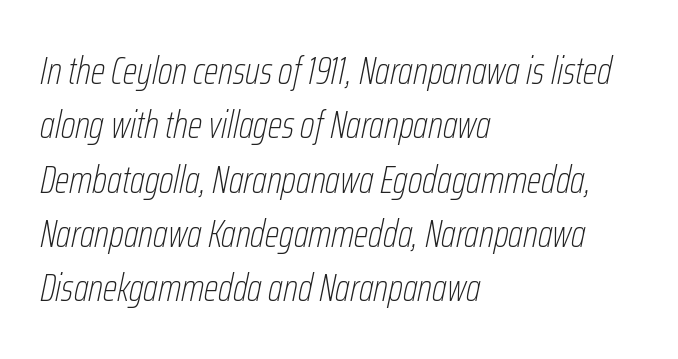
{"italic": "yes", "lean": "right", "slant_degrees": 12, "bold": "no", "weight": "thin", "width": "condensed", "stroke_contrast": "low", "x_height": "medium", "monospaced": "no", "underline": "no", "align": "left", "line_spacing": "normal", "line_spacing_ratio": 1.43, "letter_spacing": "normal", "letter_spacing_em": 0.0, "glyph_px": 38}
